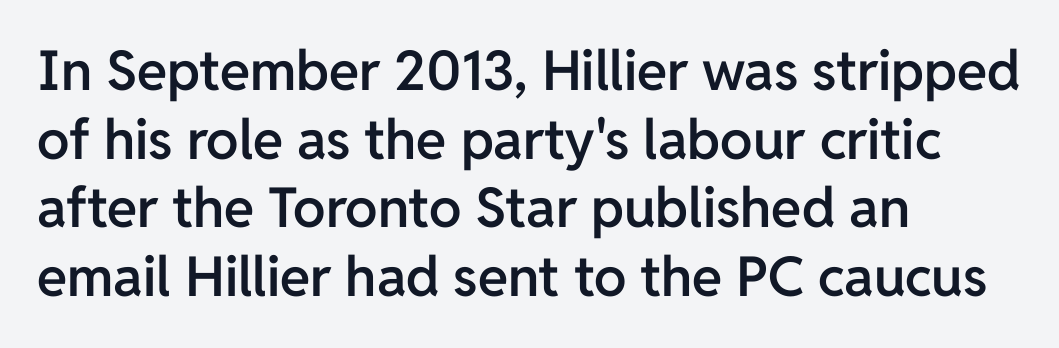
Only glyphs here, with clear space below each row. A typesetter would call this proportional, since set widths differ per character. Does the weight exceed regular? Yes, but only to semibold. Regular leading. Each word holds together tightly as a unit, with standard inter-letter gaps. Font category for this specimen: sans-serif.
